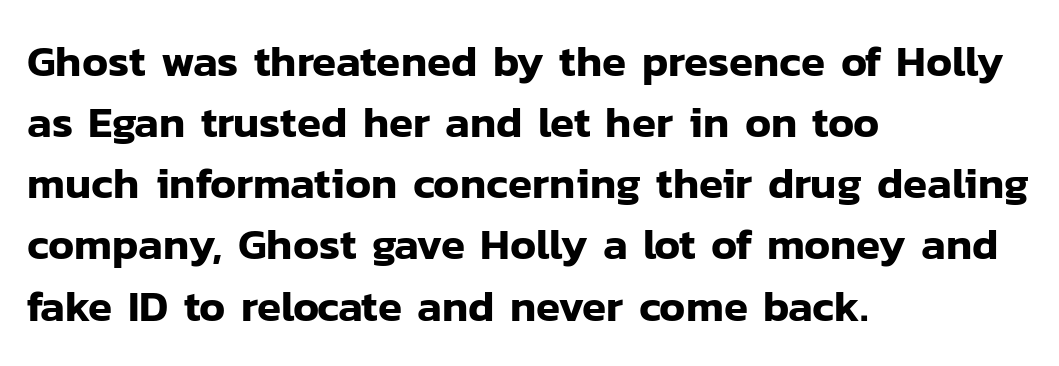
The glyphs in this specimen are sans serif. Bare-footed words on every line. Posture: upright roman. Does the copy run flush right? No — it runs flush left.
